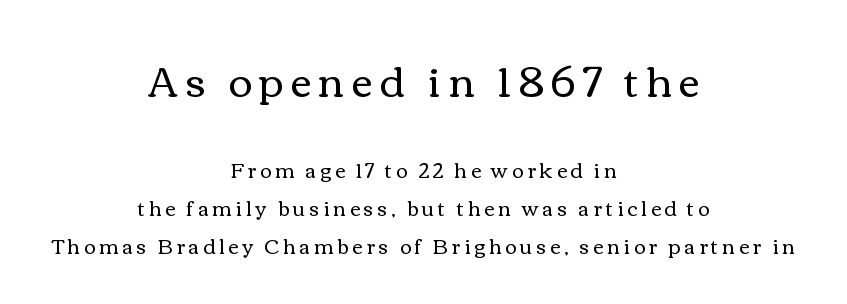
Q: Is the text bold? A: No.
Q: Is the text italic (slanted)? A: No, it is upright.
Q: Is the text underlined? A: No.
Q: How is the paragraph aligned? A: Centered.
Q: Which block of text is set in a larger size, the first (top) or the second (bottom)? A: The first (top) one.
Q: Width (condensed, normal, or wide)? A: Wide.
Q: Stroke contrast? A: Medium.
Q: x-height? A: Medium.
Q: Monospaced? A: No.
